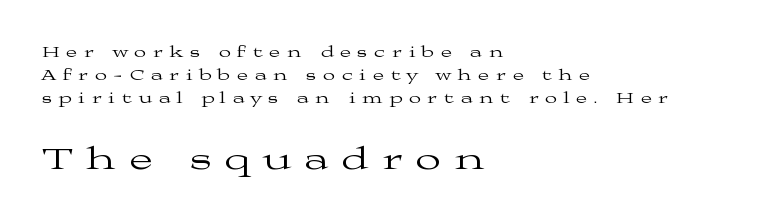
The image shows 33 px regular-weight, wide serif type, upright; set left-aligned, normal line spacing (1.44x), unusually wide letter spacing (+0.44 em), not underlined; the second (bottom) block is 2.06x larger; medium stroke contrast and a medium x-height.
